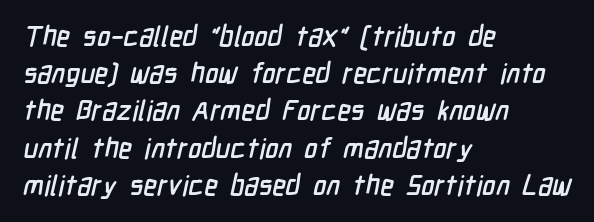
{"serif": "no", "width": "condensed", "stroke_contrast": "low", "x_height": "medium", "monospaced": "no", "underline": "no", "align": "left", "line_spacing": "normal", "line_spacing_ratio": 1.33, "letter_spacing": "normal", "letter_spacing_em": 0.0, "glyph_px": 28}
